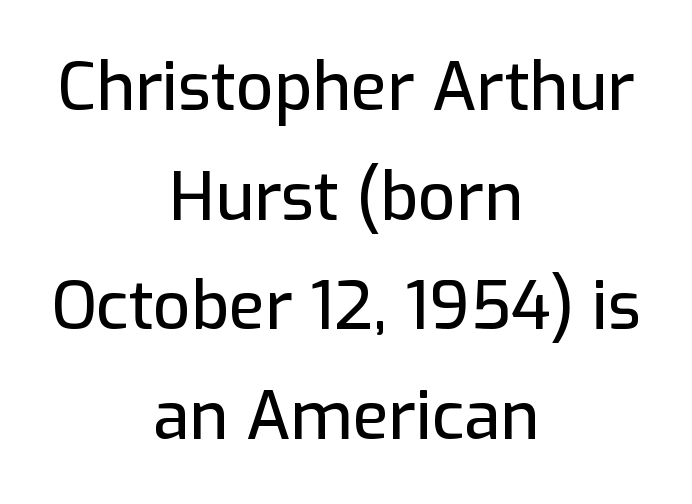
Q: Is the text italic (slanted)? A: No, it is upright.
Q: Is the typeface a serif or a sans-serif typeface? A: Sans-serif.
Q: Is the text underlined? A: No.
Q: How is the paragraph aligned? A: Centered.
Q: Is the spacing between letters normal or unusually wide? A: Normal.
Q: Is the spacing between lines tight, normal or loose? A: Normal.
Q: Width (condensed, normal, or wide)? A: Normal.
Q: Stroke contrast? A: Low.
Q: x-height? A: Medium.
Q: Monospaced? A: No.
